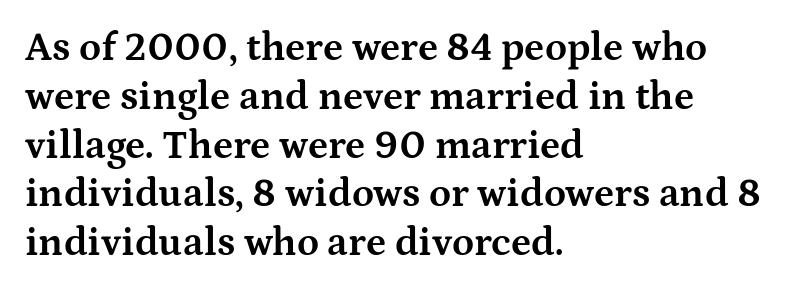
Q: Is the text bold? A: Yes.
Q: Is the text italic (slanted)? A: No, it is upright.
Q: Is the typeface a serif or a sans-serif typeface? A: Serif.
Q: Is the text underlined? A: No.
Q: How is the paragraph aligned? A: Left-aligned.
Q: Is the spacing between letters normal or unusually wide? A: Normal.
Q: Width (condensed, normal, or wide)? A: Wide.
Q: Stroke contrast? A: Medium.
Q: x-height? A: Medium.
Q: Monospaced? A: No.
